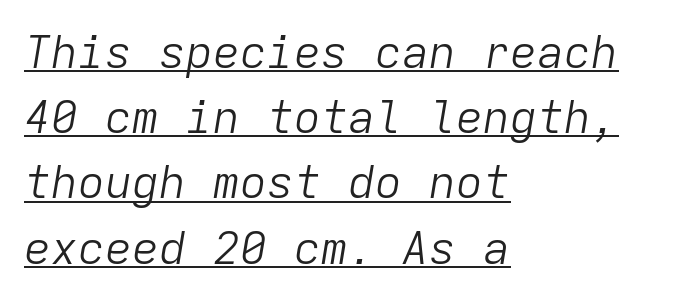
Q: Is the text bold? A: No.
Q: Is the text italic (slanted)? A: Yes, it leans right by about 9 degrees.
Q: Is the text underlined? A: Yes.
Q: How is the paragraph aligned? A: Left-aligned.
Q: Is the spacing between letters normal or unusually wide? A: Normal.
Q: Is the spacing between lines tight, normal or loose? A: Normal.
Q: Width (condensed, normal, or wide)? A: Normal.
Q: Stroke contrast? A: Low.
Q: x-height? A: Medium.
Q: Monospaced? A: Yes.
